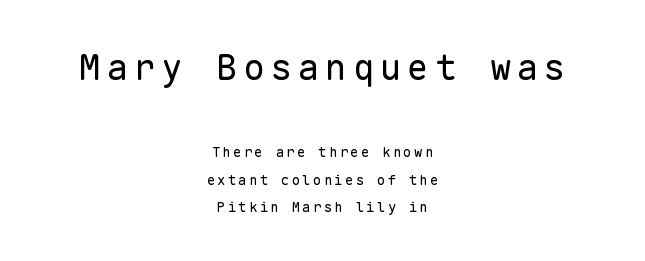
The image shows 36 px regular-weight sans-serif type, upright, monospaced; set centered, loose line spacing (1.96x), not underlined; the first (top) block is 2.57x larger; low stroke contrast and a medium x-height.
